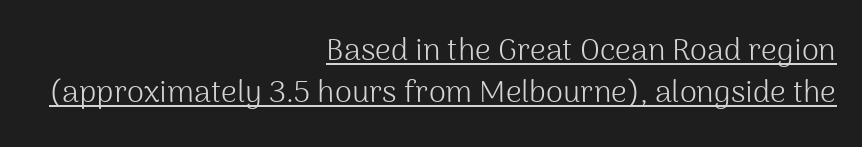
The image shows 31 px light sans-serif type, upright; set right-aligned, normal line spacing (1.37x), normal letter spacing, underlined; medium stroke contrast and a medium x-height.
